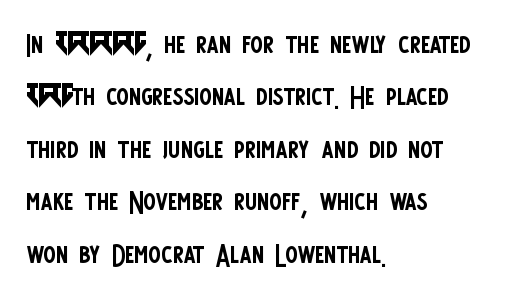
Here the designer chose a conventional face with non-uniform glyph widths. The area under the type is left untouched. There is no visible air inserted between adjacent glyphs. Stem width sits at or under what a default text font uses. This sample uses an upright cut, with every glyph sitting square on the baseline. A typesetter would call this leading conventional body-copy spacing.
